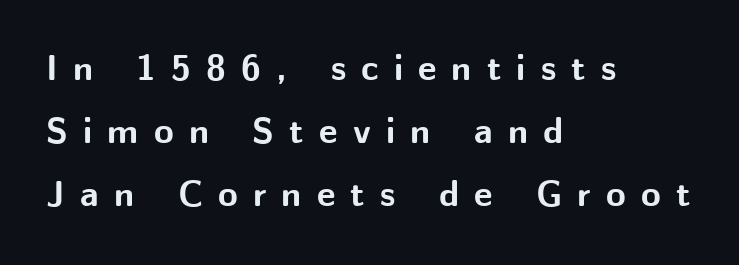
The image shows 36 px bold sans-serif type, upright; set left-aligned, line spacing 1.75x, unusually wide letter spacing (+0.42 em), not underlined; medium stroke contrast and a medium x-height.
